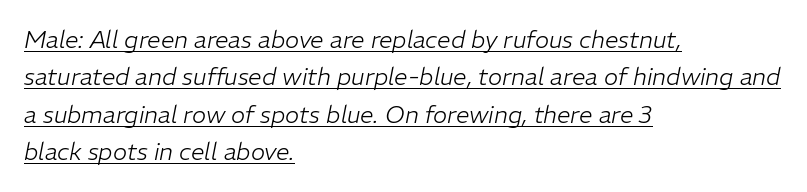
The image shows 24 px text type, italic (leaning right); set left-aligned, normal line spacing (1.56x), normal letter spacing, underlined.
